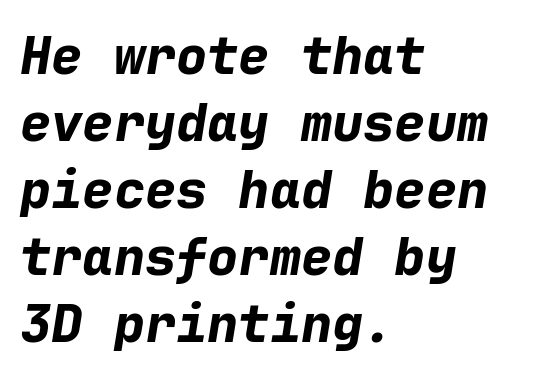
Letters rest on an invisible, unmarked baseline. These lines sit exactly where default settings would place them. Default kerning and tracking; the words read as compact shapes. Does the copy run flush right? No — it runs flush left. The specimen reads as italic at a glance.
